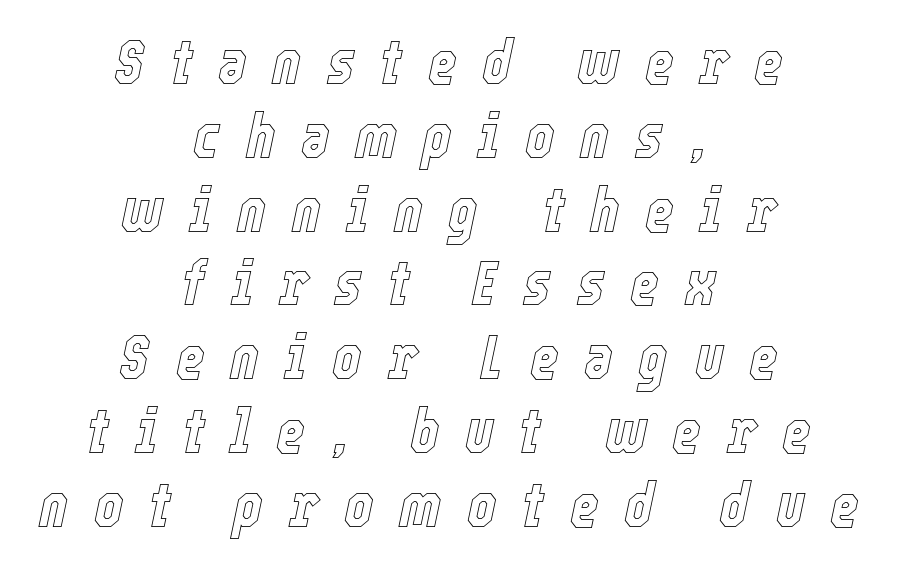
Q: Is the text italic (slanted)? A: Yes, it leans right by about 12 degrees.
Q: Is the text underlined? A: No.
Q: How is the paragraph aligned? A: Centered.
Q: Is the spacing between letters normal or unusually wide? A: Unusually wide.
Q: Width (condensed, normal, or wide)? A: Condensed.
Q: x-height? A: Medium.
Q: Monospaced? A: No.
